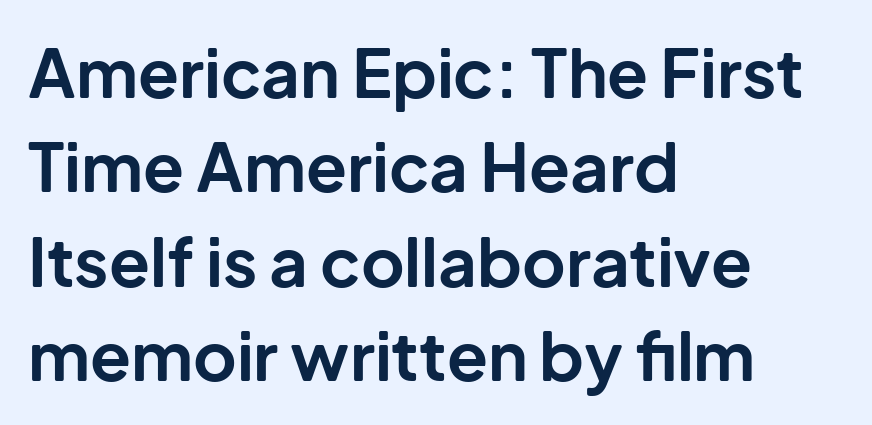
Q: Is the text bold? A: Yes.
Q: Is the text italic (slanted)? A: No, it is upright.
Q: Is the typeface a serif or a sans-serif typeface? A: Sans-serif.
Q: Is the text underlined? A: No.
Q: How is the paragraph aligned? A: Left-aligned.
Q: Is the spacing between letters normal or unusually wide? A: Normal.
Q: Is the spacing between lines tight, normal or loose? A: Normal.
Q: Width (condensed, normal, or wide)? A: Normal.
Q: Stroke contrast? A: Low.
Q: x-height? A: Medium.
Q: Monospaced? A: No.
